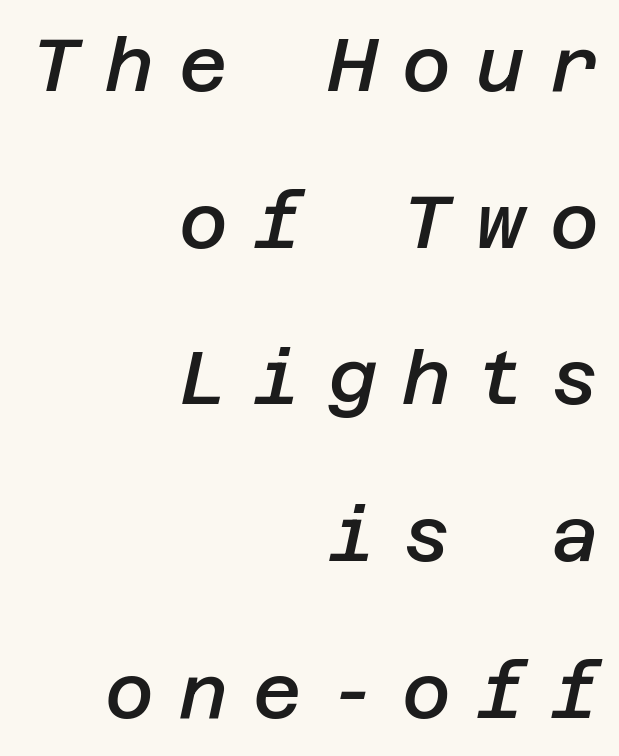
The rendering inserts visible extra space after every character. Yep, that's italic — everything's leaning. A bit beefed up — I'd call it semibold rather than bold. Horizontally, the lines are justified to the trailing edge only.
